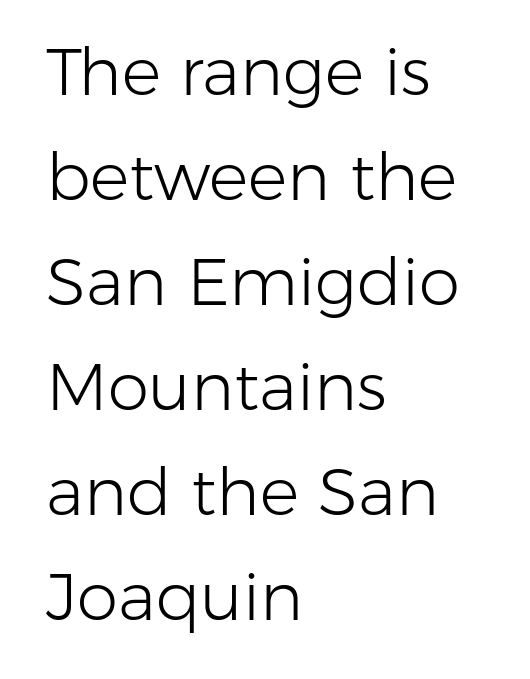
The image shows 66 px light sans-serif type, upright; set left-aligned, normal line spacing (1.59x), normal letter spacing, not underlined; low stroke contrast and a medium x-height.
